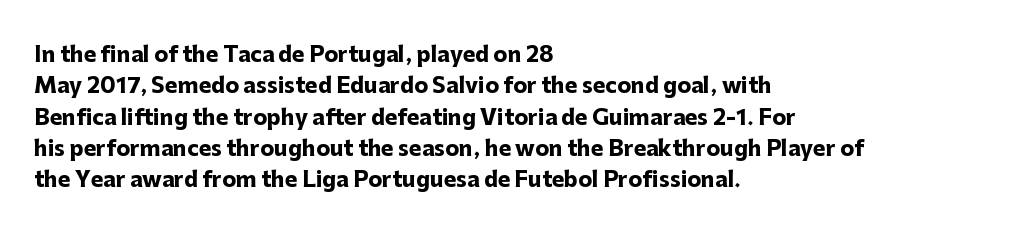
{"italic": "no", "bold": "yes", "underline": "no", "align": "left", "line_spacing": "normal", "line_spacing_ratio": 1.49, "letter_spacing": "normal", "letter_spacing_em": 0.0, "glyph_px": 21}
